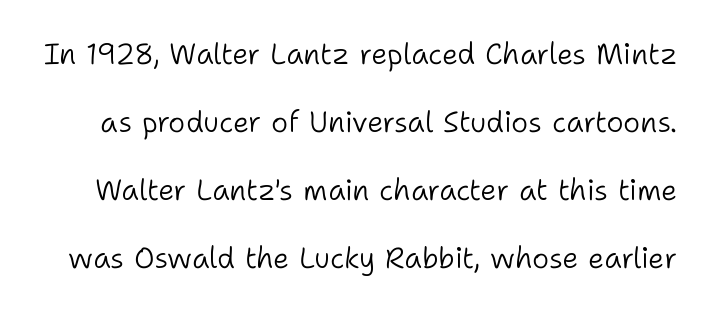
{"serif": "no", "italic": "no", "bold": "no", "weight": "light", "width": "normal", "stroke_contrast": "low", "x_height": "medium", "monospaced": "no", "underline": "no", "line_spacing": "loose", "line_spacing_ratio": 2.35, "letter_spacing": "normal", "letter_spacing_em": 0.0, "glyph_px": 29}
